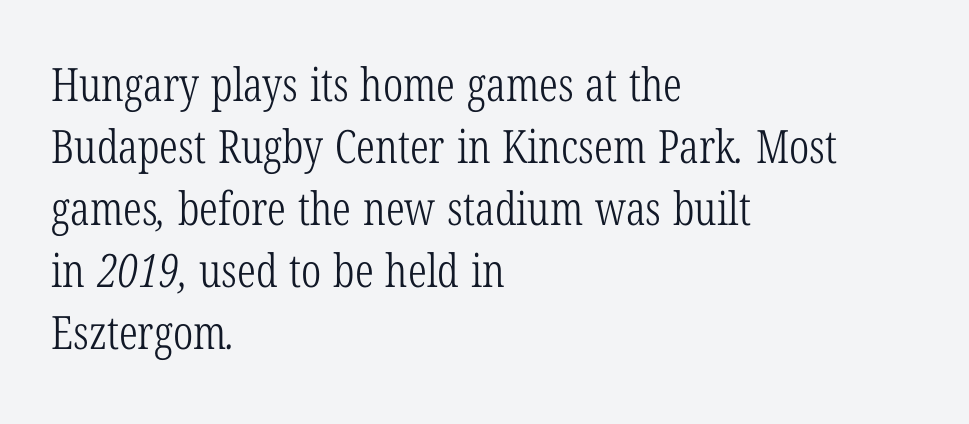
The image shows 46 px light, condensed serif type; set left-aligned, normal line spacing (1.35x), normal letter spacing, not underlined; low stroke contrast and a medium x-height.
